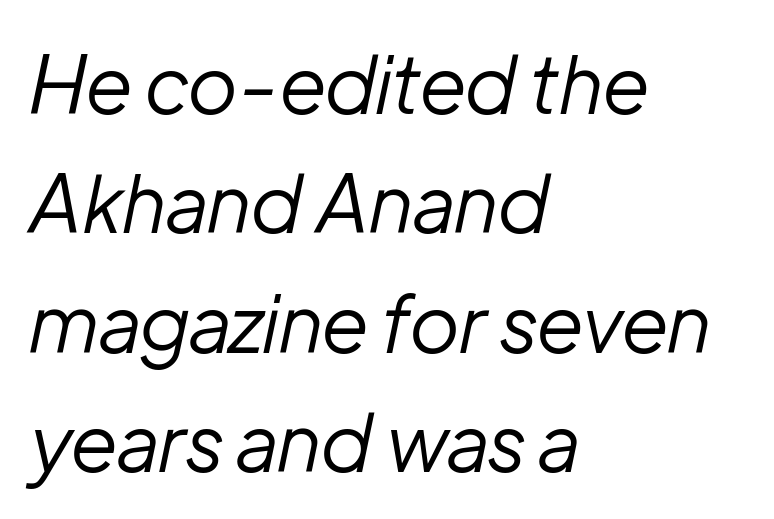
Q: Is the text bold? A: No.
Q: Is the text italic (slanted)? A: Yes, it leans right by about 12 degrees.
Q: Is the text underlined? A: No.
Q: How is the paragraph aligned? A: Left-aligned.
Q: Is the spacing between letters normal or unusually wide? A: Normal.
Q: Is the spacing between lines tight, normal or loose? A: Normal.
Q: Width (condensed, normal, or wide)? A: Normal.
Q: Stroke contrast? A: Low.
Q: x-height? A: Medium.
Q: Monospaced? A: No.
